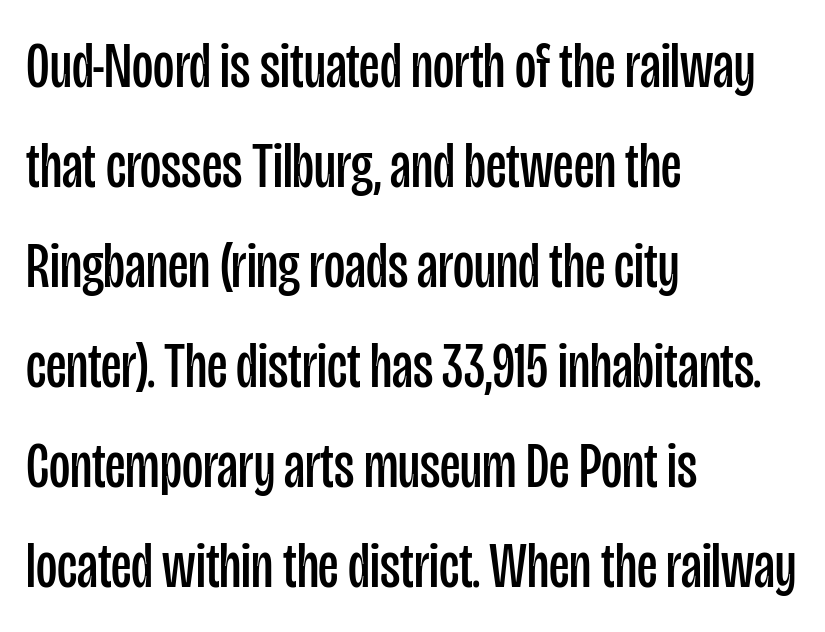
Unlike a traditional serif, this face leaves its strokes unadorned. Do the characters align in a grid? No, the font is proportional. Reading down the block, your eye returns to a fixed left position each line. The lettering holds an erect, upright posture throughout. How would I describe the line gaps? Plain and ordinary.
